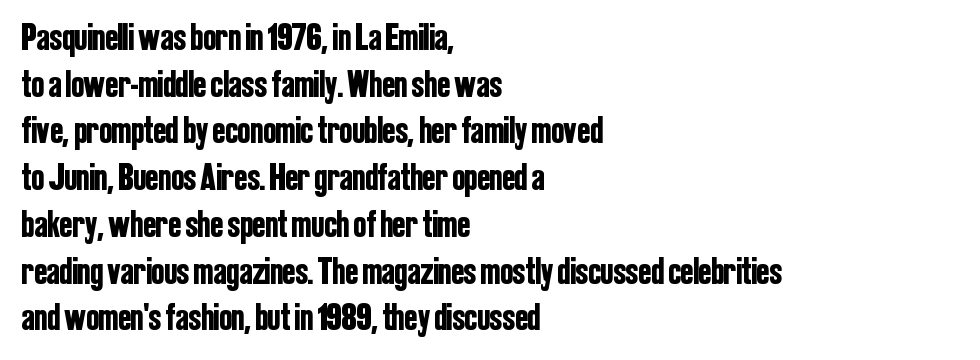
The passage shown is typed in a proportional face where columns would drift. Here the glyphs are tracked normally, forming tight word shapes. Unlike a traditional serif, this face leaves its strokes unadorned. Typeset ragged right — the left edge is the straight one. These lines were composed using upright roman letters.
